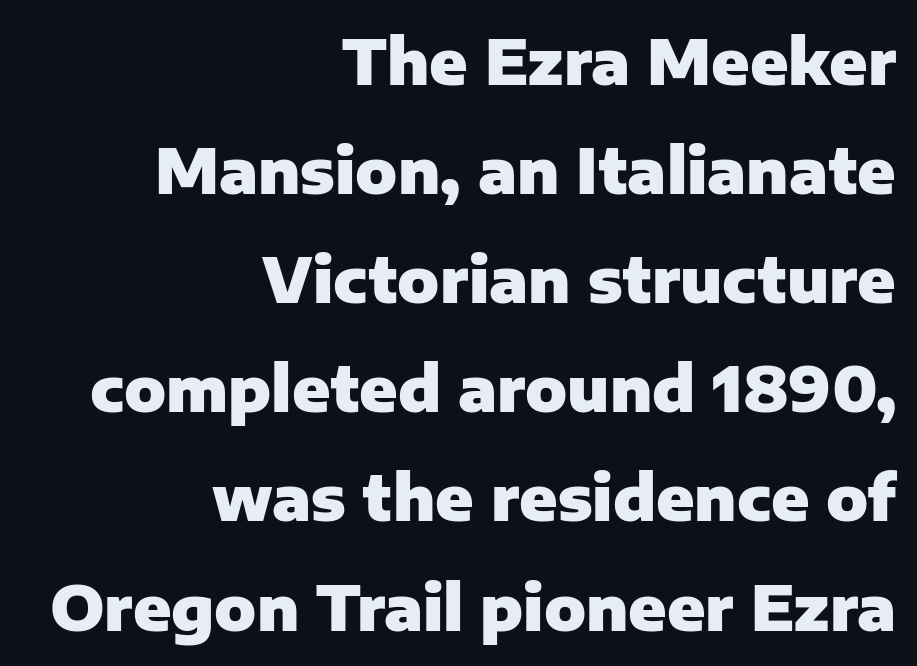
The image shows 62 px heavy sans-serif type, upright; set right-aligned, line spacing 1.76x, normal letter spacing, not underlined; low stroke contrast and a medium x-height.
